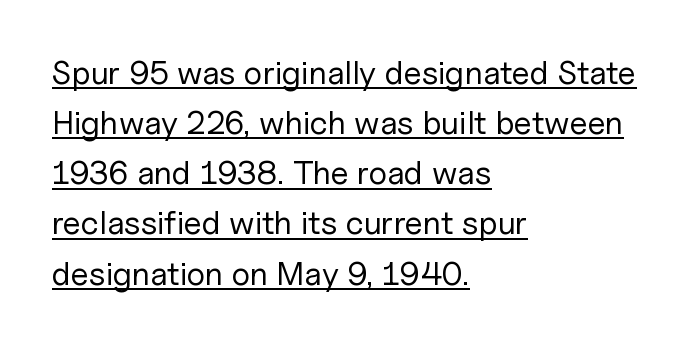
{"serif": "no", "italic": "no", "bold": "no", "weight": "regular", "width": "normal", "stroke_contrast": "low", "x_height": "medium", "monospaced": "no", "underline": "yes", "align": "left", "line_spacing": "normal", "line_spacing_ratio": 1.52, "letter_spacing": "normal", "letter_spacing_em": 0.0, "glyph_px": 33}
